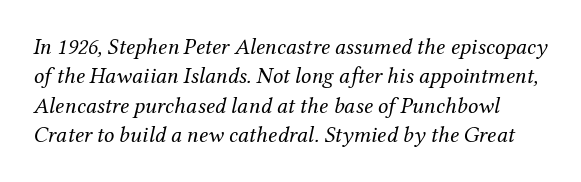
{"italic": "yes", "lean": "right", "slant_degrees": 12, "bold": "no", "underline": "no", "line_spacing": "normal", "line_spacing_ratio": 1.28, "letter_spacing": "normal", "letter_spacing_em": 0.0, "glyph_px": 23}
